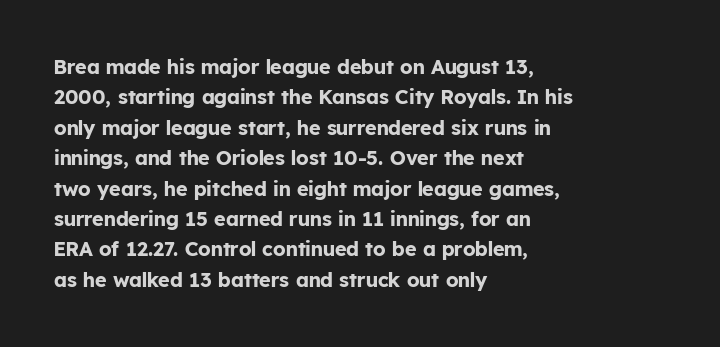
Q: Is the text bold? A: Yes.
Q: Is the text italic (slanted)? A: No, it is upright.
Q: Is the text underlined? A: No.
Q: How is the paragraph aligned? A: Left-aligned.
Q: Is the spacing between letters normal or unusually wide? A: Normal.
Q: Is the spacing between lines tight, normal or loose? A: Normal.
